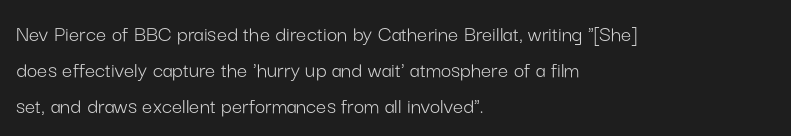
The foot of each line stays bare and open. It's the straight-up-and-down kind of type. The gaps between neighbouring characters are ordinary and unremarkable. A normal amount of white space separates one row of letters from the next. Typeset ragged right — the left edge is the straight one. Is the stroke heavy? The answer is a plain regular-or-lighter.
